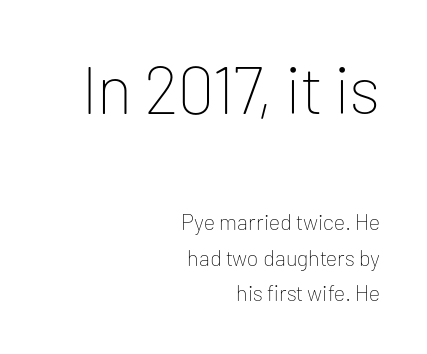
The image shows 67 px thin sans-serif type, upright; set right-aligned, normal line spacing (1.61x), normal letter spacing, not underlined; the first (top) block is 3.05x larger; low stroke contrast and a medium x-height.
